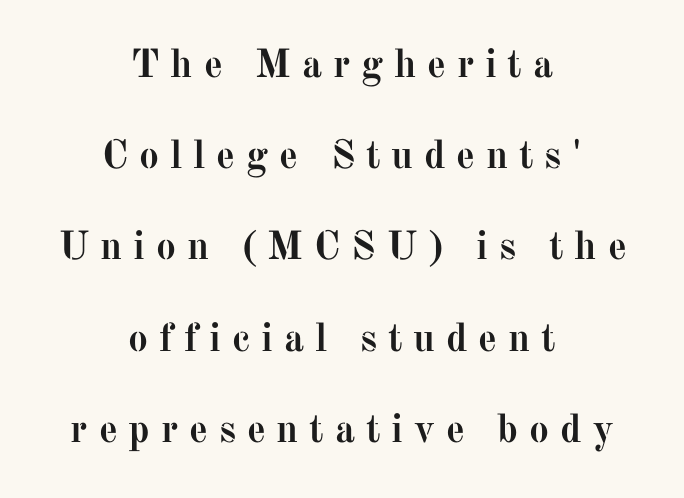
Each letter keeps its own natural width here, so spacing adapts to shape. Words float on clear page, feet unadorned. Compared with a flush-left layout, this one balances lines on the center instead. Plenty of ink on the page — the face is bold. This is the regular roman posture of the typeface.
